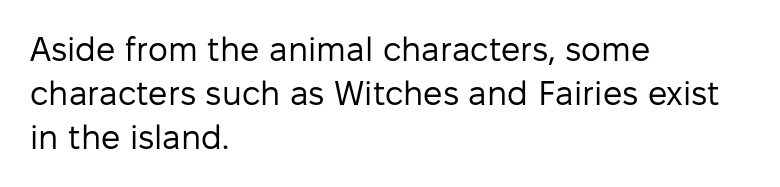
Q: Is the text bold? A: No.
Q: Is the text italic (slanted)? A: No, it is upright.
Q: Is the typeface a serif or a sans-serif typeface? A: Sans-serif.
Q: Is the text underlined? A: No.
Q: How is the paragraph aligned? A: Left-aligned.
Q: Is the spacing between letters normal or unusually wide? A: Normal.
Q: Is the spacing between lines tight, normal or loose? A: Normal.
Q: Width (condensed, normal, or wide)? A: Normal.
Q: Stroke contrast? A: Low.
Q: x-height? A: Medium.
Q: Monospaced? A: No.
